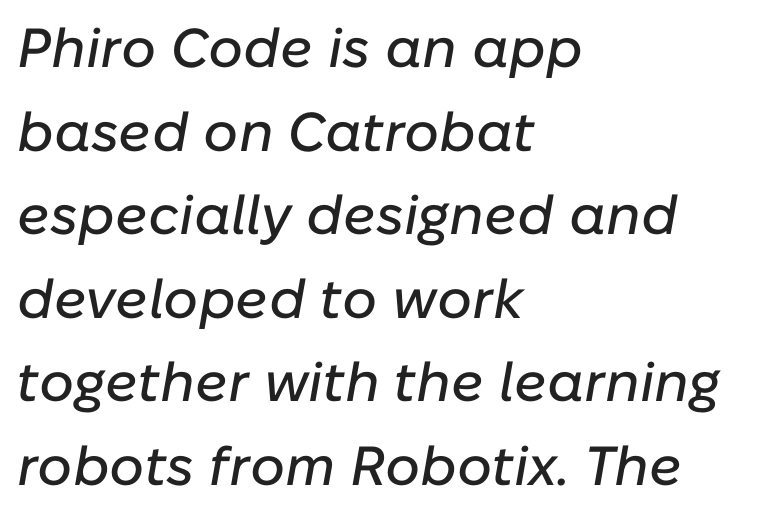
The image shows 55 px text type, italic (leaning right); set left-aligned, normal line spacing (1.52x), normal letter spacing, not underlined; low stroke contrast and a medium x-height.
